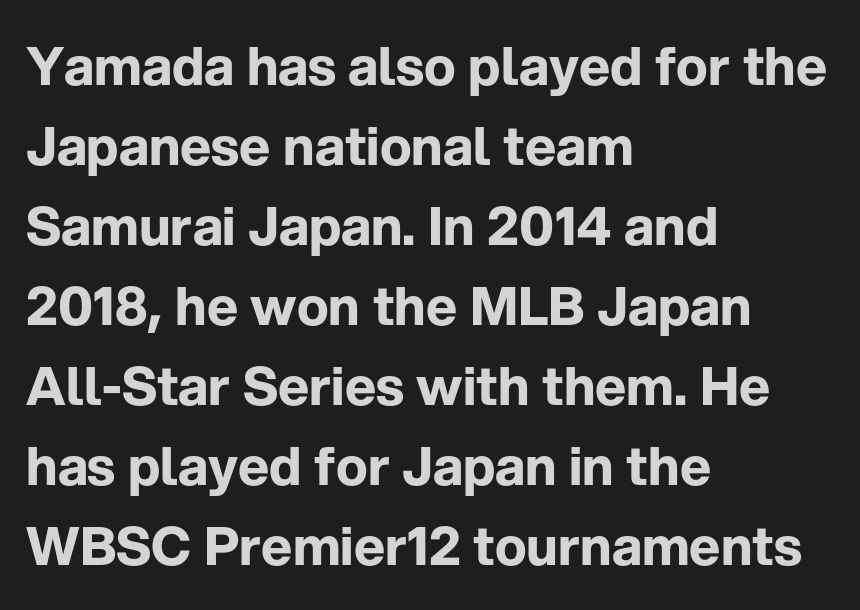
The image shows 53 px bold sans-serif type, upright; set left-aligned, normal line spacing (1.51x), normal letter spacing, not underlined; low stroke contrast and a medium x-height.
